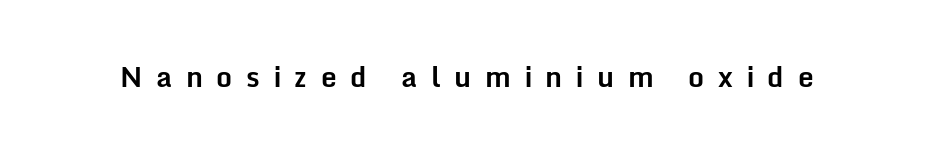
Q: Is the text bold? A: Yes.
Q: Is the text italic (slanted)? A: No, it is upright.
Q: Is the typeface a serif or a sans-serif typeface? A: Sans-serif.
Q: Is the text underlined? A: No.
Q: Is the spacing between letters normal or unusually wide? A: Unusually wide.
Q: Width (condensed, normal, or wide)? A: Normal.
Q: Stroke contrast? A: Low.
Q: x-height? A: Medium.
Q: Monospaced? A: No.
